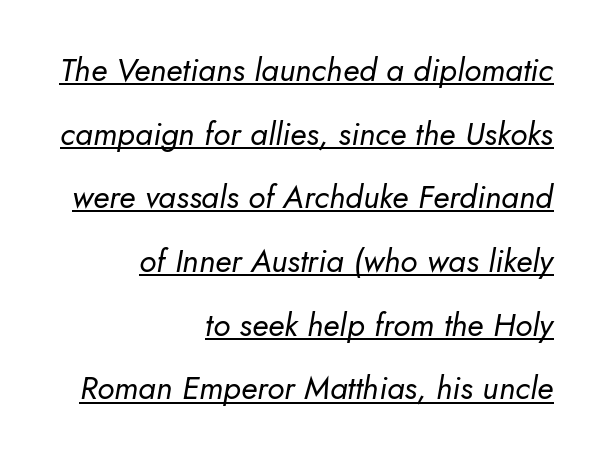
Q: Is the text bold? A: No.
Q: Is the text italic (slanted)? A: Yes, it leans right by about 5 degrees.
Q: Is the text underlined? A: Yes.
Q: How is the paragraph aligned? A: Right-aligned.
Q: Is the spacing between letters normal or unusually wide? A: Normal.
Q: Is the spacing between lines tight, normal or loose? A: Loose.
Q: Width (condensed, normal, or wide)? A: Normal.
Q: Stroke contrast? A: Low.
Q: x-height? A: Small.
Q: Monospaced? A: No.
